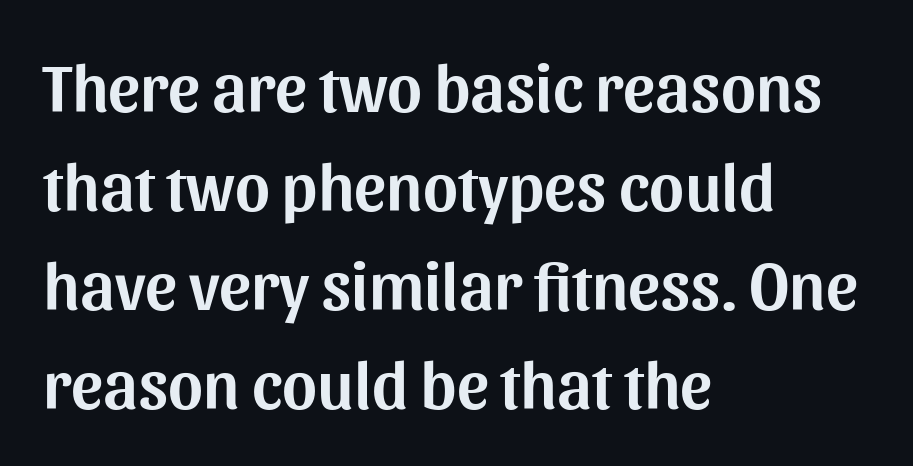
Observe the absence of serifs on each vertical stroke in this sample. Short note: letters normally spaced. Note the varied advance widths — an 'i' is clearly narrower than an 'm'. The axis of the letterforms is exactly vertical. Line spacing here is normal.
